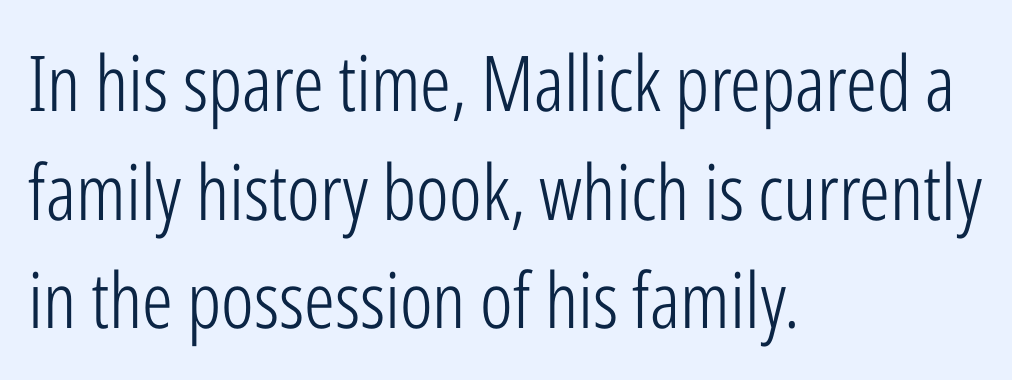
Examine the stroke ends and you'll find no serifs. Ink coverage per letter is moderate at most. The line texture is even and compact thanks to regular tracking. Posture: upright roman.
